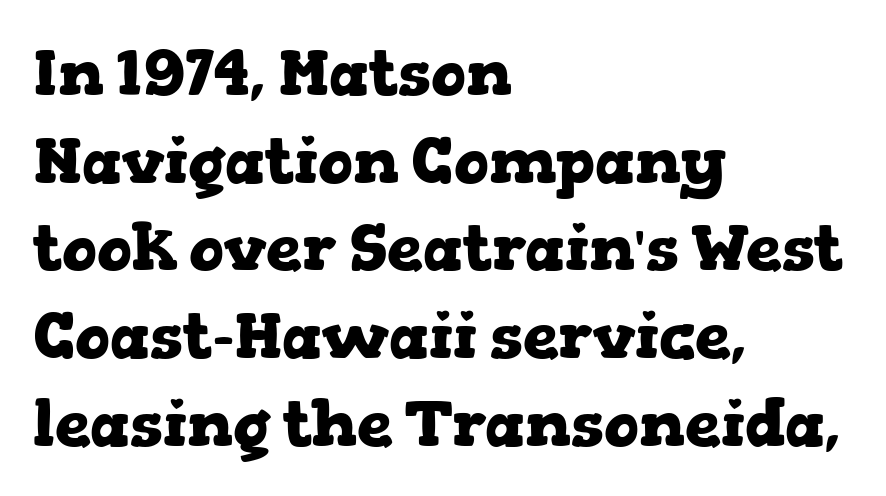
This sample has the flowing, uneven cadence of proportional lettering. This sample uses plain, unmodified letter spacing. The rows are spaced the way most documents space them. Caption: multi-line text, flush left, ragged right. The specimen reads as upright at a glance.
